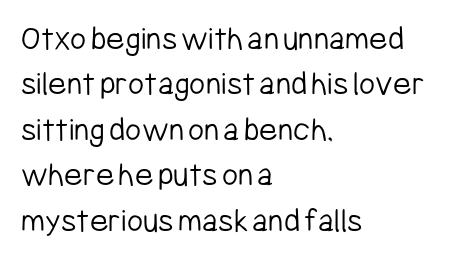
The image shows 35 px light, condensed sans-serif type, upright; set left-aligned, normal line spacing (1.3x), normal letter spacing, not underlined; low stroke contrast and a medium x-height.
